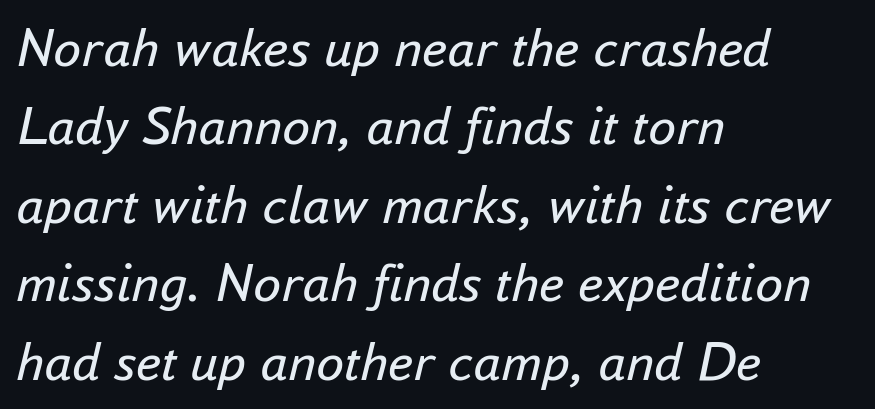
{"italic": "yes", "lean": "right", "slant_degrees": 16, "bold": "no", "weight": "regular", "width": "normal", "stroke_contrast": "low", "x_height": "small", "monospaced": "no", "underline": "no", "align": "left", "line_spacing": "normal", "line_spacing_ratio": 1.4, "letter_spacing": "normal", "letter_spacing_em": 0.0, "glyph_px": 56}
